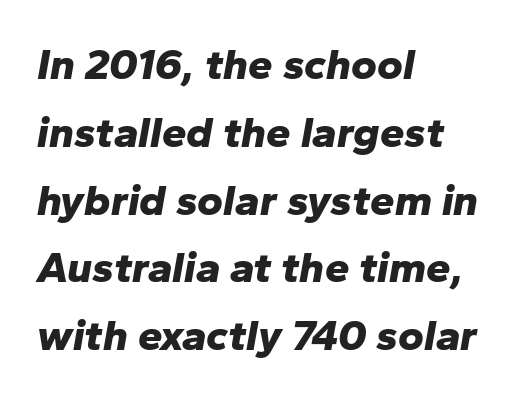
The image shows 44 px bold type, italic (leaning right); set left-aligned, normal line spacing (1.54x), normal letter spacing, not underlined; low stroke contrast and a medium x-height.
